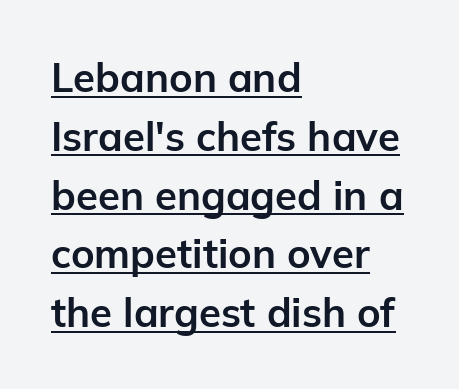
{"serif": "no", "italic": "no", "bold": "yes", "weight": "bold", "width": "normal", "stroke_contrast": "low", "x_height": "medium", "monospaced": "no", "underline": "yes", "align": "left", "line_spacing": "normal", "line_spacing_ratio": 1.47, "letter_spacing": "normal", "letter_spacing_em": 0.0, "glyph_px": 40}
